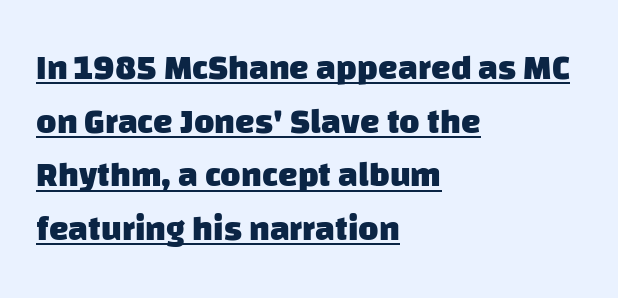
{"serif": "no", "bold": "yes", "weight": "heavy", "width": "normal", "stroke_contrast": "low", "x_height": "large", "monospaced": "no", "underline": "yes", "align": "left", "line_spacing": "normal", "line_spacing_ratio": 1.53, "letter_spacing": "normal", "letter_spacing_em": 0.0, "glyph_px": 35}
